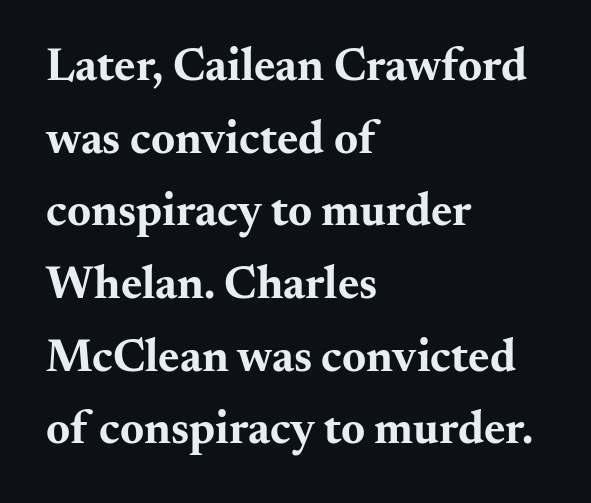
The image shows 46 px bold, wide serif type, upright; set left-aligned, normal line spacing (1.58x), normal letter spacing, not underlined; medium stroke contrast and a small x-height.
